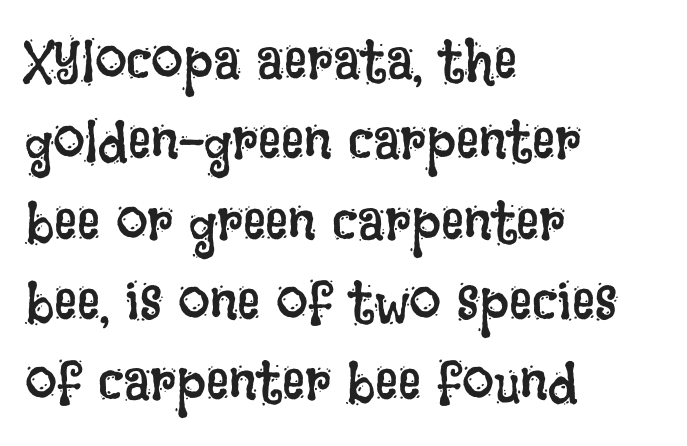
Q: Is the text bold? A: No.
Q: Is the text italic (slanted)? A: No, it is upright.
Q: Is the text underlined? A: No.
Q: How is the paragraph aligned? A: Left-aligned.
Q: Is the spacing between letters normal or unusually wide? A: Normal.
Q: Is the spacing between lines tight, normal or loose? A: Normal.
Q: Width (condensed, normal, or wide)? A: Condensed.
Q: Stroke contrast? A: Low.
Q: x-height? A: Large.
Q: Monospaced? A: No.
